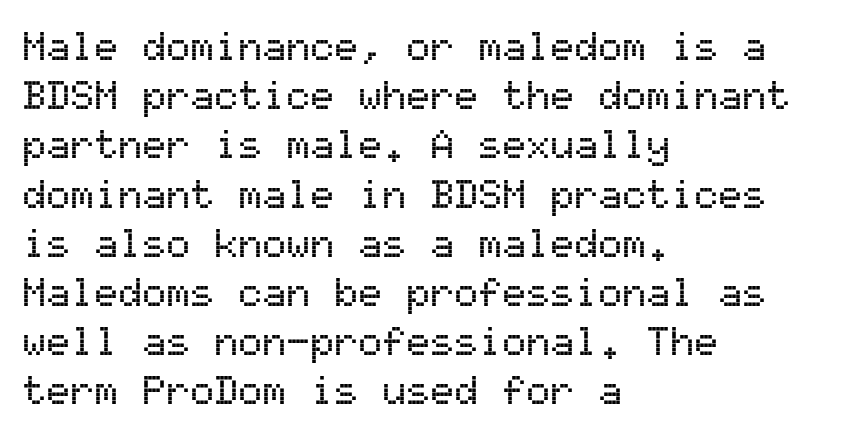
The image shows 40 px sans-serif type, upright, monospaced; set left-aligned, line spacing 1.23x, normal letter spacing, not underlined; medium stroke contrast and a medium x-height.
